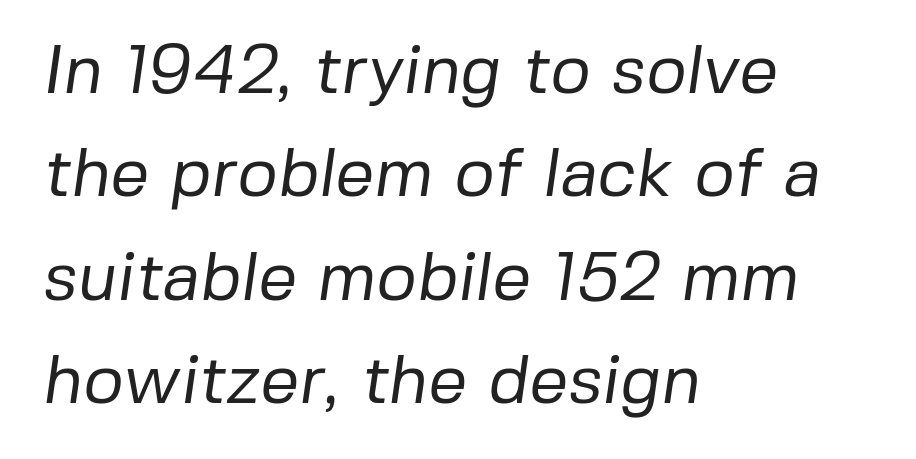
A typesetter would label this face a sans. The typesetting does not lean heavy: it is not bold. A normal amount of white space separates one row of letters from the next. Inter-character spacing is left at the font's built-in metrics. Think of a printed novel: that variable character pitch is what you see here.
